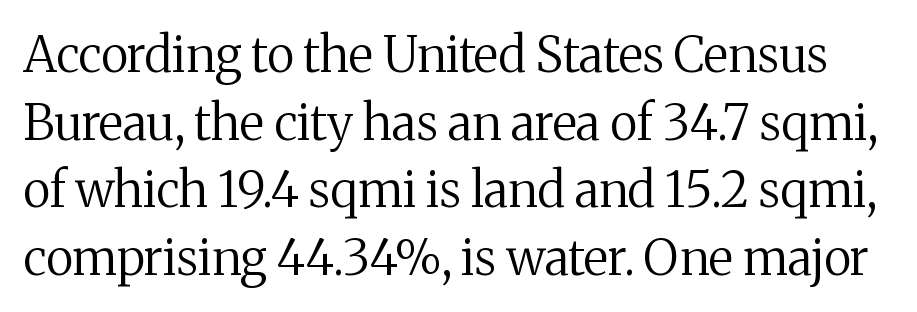
A light-to-regular cut is what we see here. When letters stand straight like this, we call the style roman or upright. Check under the words: just untouched page. Check where the strokes stop: tiny serifs finish them off.
